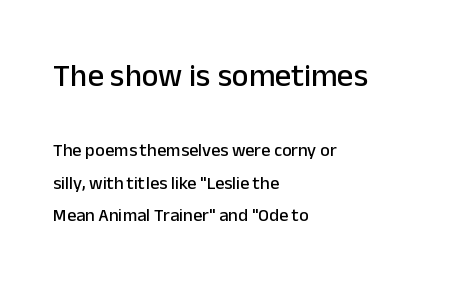
The image shows 32 px sans-serif type, upright; set left-aligned, line spacing 1.82x, normal letter spacing, not underlined; the first (top) block is 1.78x larger; low stroke contrast and a medium x-height.
